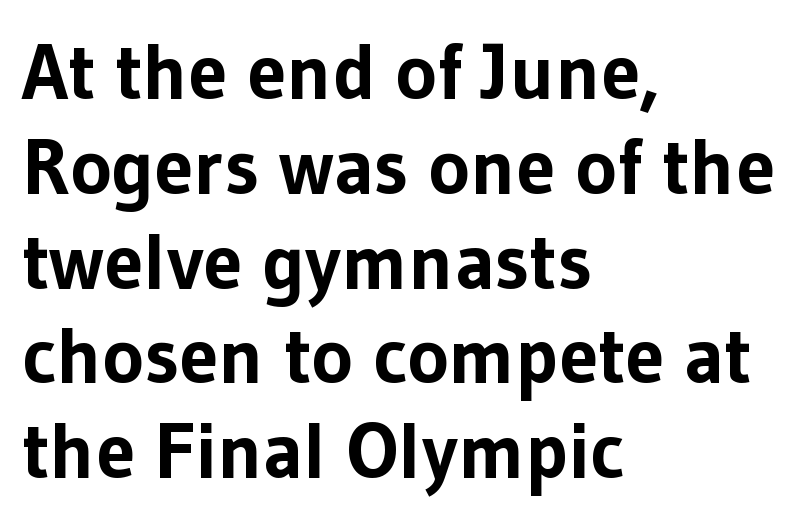
{"serif": "no", "italic": "no", "bold": "yes", "weight": "bold", "width": "normal", "stroke_contrast": "low", "x_height": "medium", "monospaced": "no", "underline": "no", "align": "left", "line_spacing_ratio": 1.2, "letter_spacing": "normal", "letter_spacing_em": 0.0, "glyph_px": 79}
